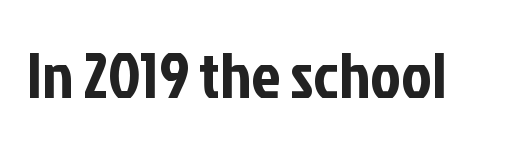
Q: Is the text italic (slanted)? A: No, it is upright.
Q: Is the typeface a serif or a sans-serif typeface? A: Sans-serif.
Q: Is the text underlined? A: No.
Q: Is the spacing between letters normal or unusually wide? A: Normal.
Q: Width (condensed, normal, or wide)? A: Condensed.
Q: Stroke contrast? A: Low.
Q: x-height? A: Medium.
Q: Monospaced? A: No.
